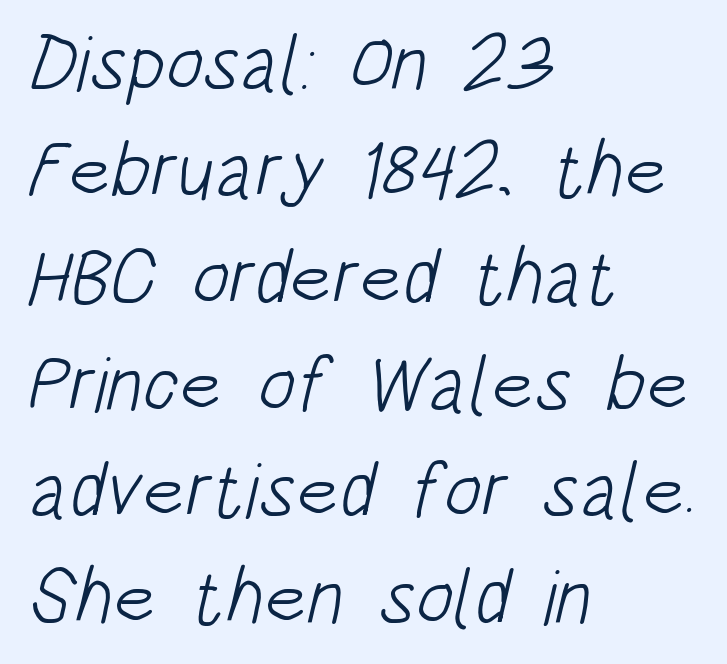
Weight: in the light-to-regular range. This sample uses plain, unmodified letter spacing. The letters carry no serifs — their stems end cleanly without finishing strokes. Summary of vertical rhythm: regular, with standard interline spacing. This sample has the flowing, uneven cadence of proportional lettering.
